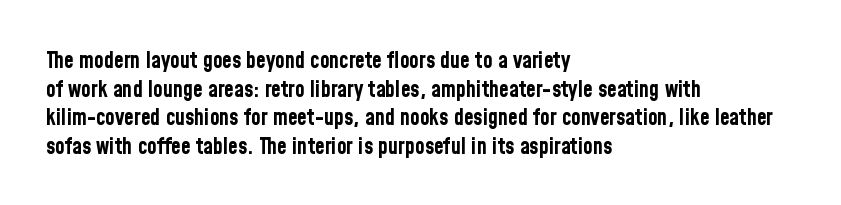
{"italic": "no", "bold": "yes", "underline": "no", "align": "left", "line_spacing": "normal", "line_spacing_ratio": 1.3, "letter_spacing": "normal", "letter_spacing_em": 0.0, "glyph_px": 22}
